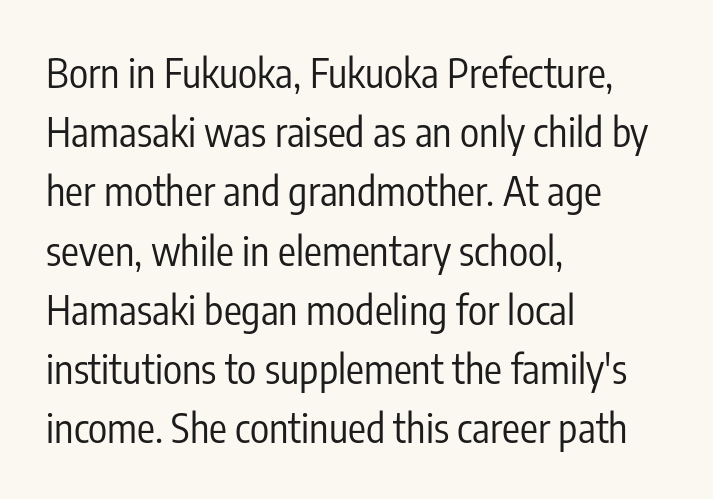
The image shows 40 px regular-weight, condensed sans-serif type, upright; set left-aligned, normal line spacing (1.48x), normal letter spacing, not underlined; low stroke contrast and a medium x-height.
